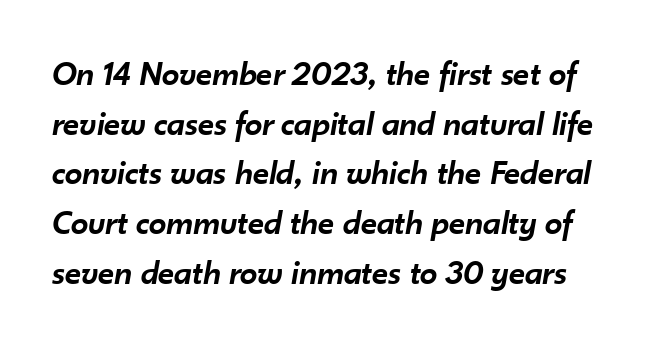
The image shows 35 px semibold type, italic (leaning right); set normal line spacing (1.42x), normal letter spacing, not underlined; low stroke contrast and a small x-height.
